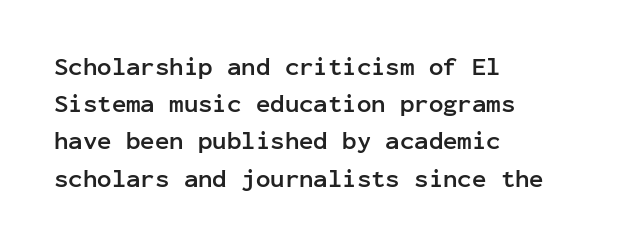
{"italic": "no", "bold": "yes", "underline": "no", "align": "left", "line_spacing": "normal", "line_spacing_ratio": 1.55, "letter_spacing": "normal", "letter_spacing_em": 0.0, "glyph_px": 24}
